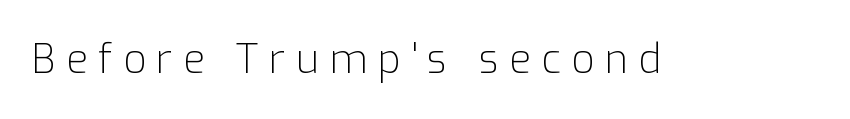
The image shows 40 px light sans-serif type, upright; set unusually wide letter spacing (+0.26 em), not underlined; low stroke contrast and a medium x-height.
